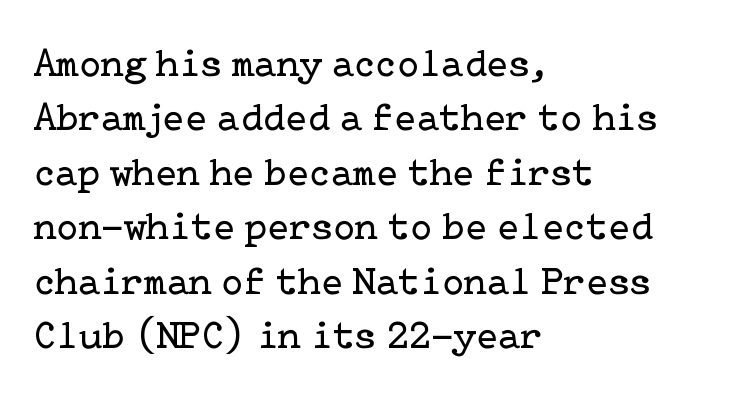
Q: Is the text bold? A: No.
Q: Is the text italic (slanted)? A: No, it is upright.
Q: Is the typeface a serif or a sans-serif typeface? A: Serif.
Q: Is the text underlined? A: No.
Q: How is the paragraph aligned? A: Left-aligned.
Q: Is the spacing between letters normal or unusually wide? A: Normal.
Q: Is the spacing between lines tight, normal or loose? A: Normal.
Q: Width (condensed, normal, or wide)? A: Normal.
Q: Stroke contrast? A: Low.
Q: x-height? A: Medium.
